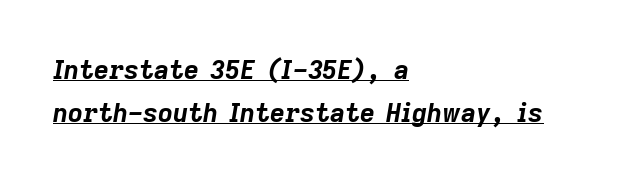
Q: Is the text bold? A: Yes.
Q: Is the text italic (slanted)? A: Yes, it leans right by about 9 degrees.
Q: Is the text underlined? A: Yes.
Q: How is the paragraph aligned? A: Left-aligned.
Q: Is the spacing between letters normal or unusually wide? A: Normal.
Q: Is the spacing between lines tight, normal or loose? A: Normal.
